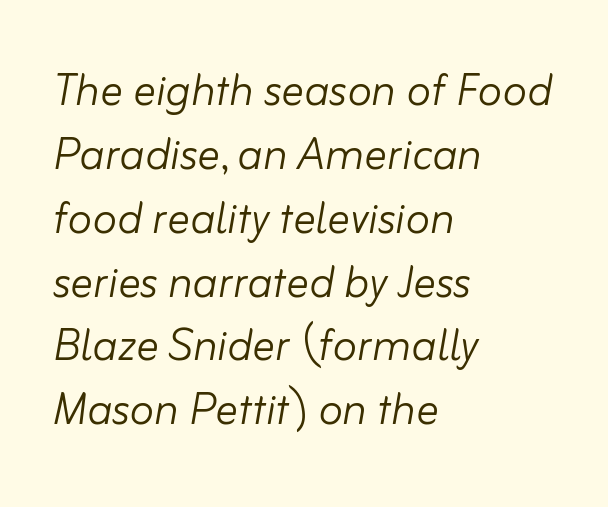
{"italic": "yes", "lean": "right", "slant_degrees": 10, "bold": "no", "weight": "light", "width": "normal", "stroke_contrast": "low", "x_height": "small", "monospaced": "no", "underline": "no", "align": "left", "line_spacing": "tight", "line_spacing_ratio": 1.14, "letter_spacing": "normal", "letter_spacing_em": 0.0, "glyph_px": 56}
